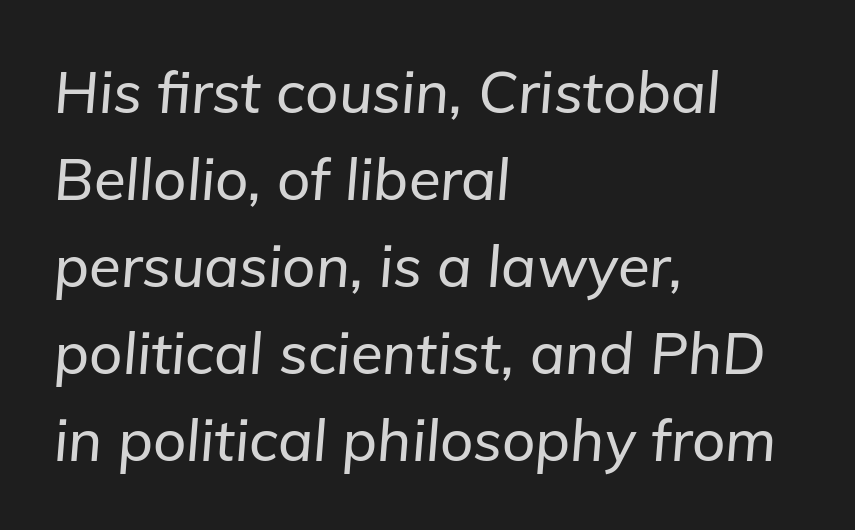
{"italic": "yes", "lean": "right", "slant_degrees": 5, "width": "normal", "stroke_contrast": "low", "x_height": "medium", "monospaced": "no", "underline": "no", "align": "left", "line_spacing": "normal", "line_spacing_ratio": 1.5, "letter_spacing": "normal", "letter_spacing_em": 0.0, "glyph_px": 58}
